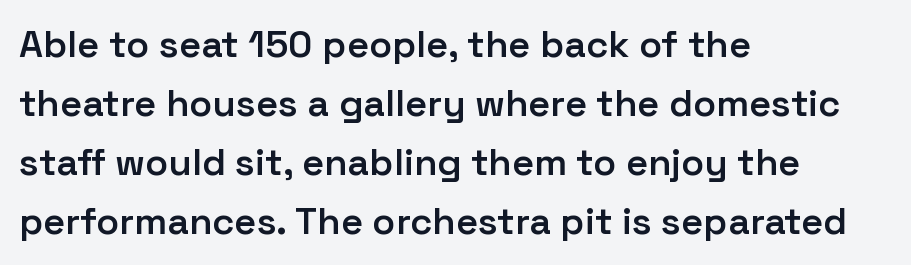
Is this a fixed-width face? No — the glyphs have proportional, varying widths. The baseline area is clear. The compositor pushed each line to the left boundary. Quick note: interline space is typical. In terms of letterform style, serifs are entirely absent. The lettering holds an erect, upright posture throughout.
